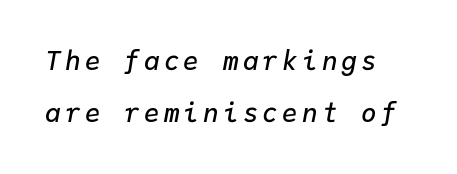
{"italic": "yes", "lean": "right", "slant_degrees": 9, "bold": "semi", "underline": "no", "line_spacing": "loose", "line_spacing_ratio": 2.01, "glyph_px": 26}
